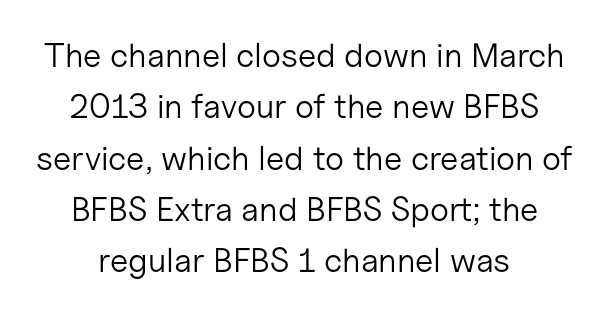
Q: Is the text bold? A: No.
Q: Is the text italic (slanted)? A: No, it is upright.
Q: Is the typeface a serif or a sans-serif typeface? A: Sans-serif.
Q: Is the text underlined? A: No.
Q: How is the paragraph aligned? A: Centered.
Q: Is the spacing between letters normal or unusually wide? A: Normal.
Q: Is the spacing between lines tight, normal or loose? A: Normal.
Q: Width (condensed, normal, or wide)? A: Normal.
Q: Stroke contrast? A: Low.
Q: x-height? A: Medium.
Q: Monospaced? A: No.
